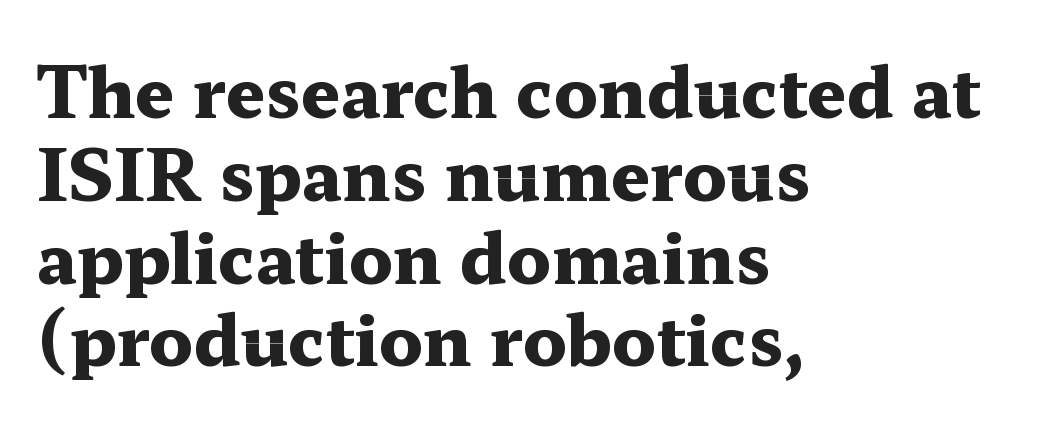
The image shows 69 px heavy, wide serif type, upright; set left-aligned, line spacing 1.2x, normal letter spacing, not underlined; medium stroke contrast and a medium x-height.
